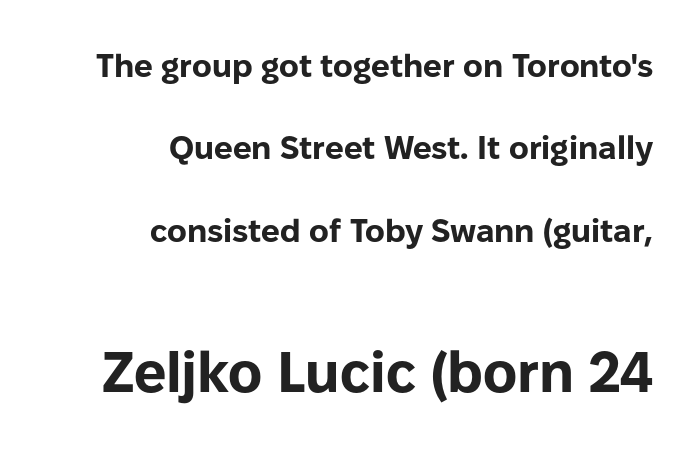
Q: Is the text bold? A: Yes.
Q: Is the text italic (slanted)? A: No, it is upright.
Q: Is the typeface a serif or a sans-serif typeface? A: Sans-serif.
Q: Is the text underlined? A: No.
Q: How is the paragraph aligned? A: Right-aligned.
Q: Is the spacing between letters normal or unusually wide? A: Normal.
Q: Is the spacing between lines tight, normal or loose? A: Loose.
Q: Which block of text is set in a larger size, the first (top) or the second (bottom)? A: The second (bottom) one.
Q: Width (condensed, normal, or wide)? A: Normal.
Q: Stroke contrast? A: Low.
Q: x-height? A: Medium.
Q: Monospaced? A: No.
